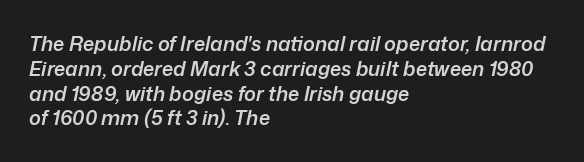
The image shows 20 px text type, italic (leaning right); set left-aligned, line spacing 1.24x, normal letter spacing, not underlined.
